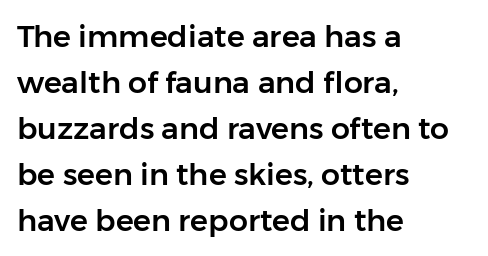
Casual observation: everything's shoved over to the left. Whoever set this chose a conventional vertical rhythm. Unlike italic type, these characters show no tilt at all. Compared with typical body copy, the letter spacing here is the same. The baseline area is clear. Regarding serifs, this sample does without them.
